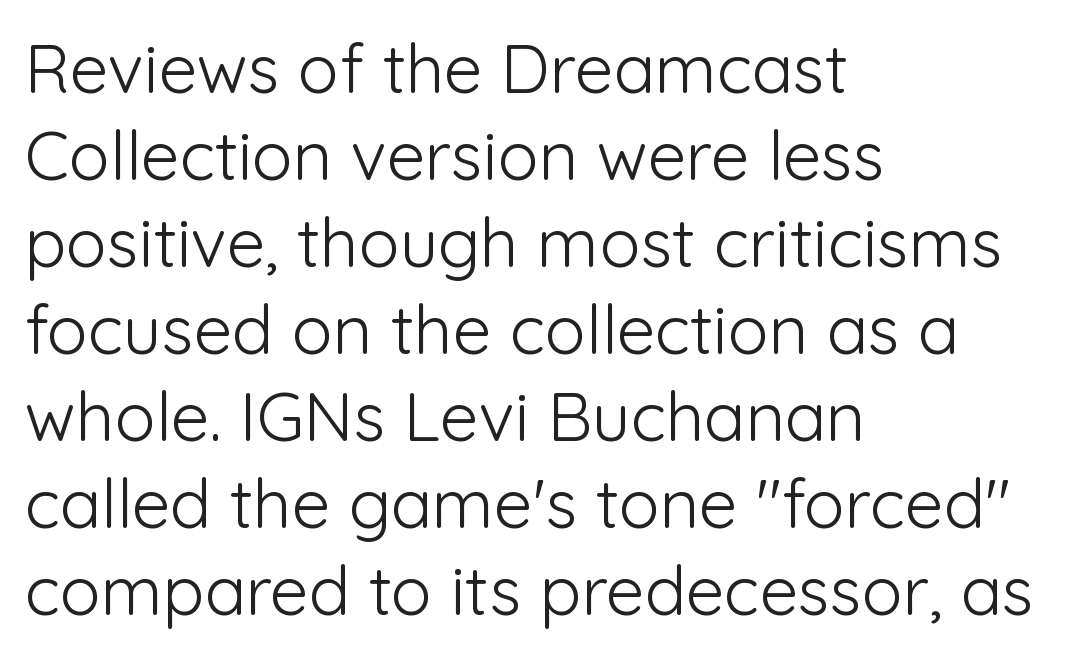
The text block is weighted toward the left margin, trailing off unevenly rightward. The passage shown stacks its lines at a standard gap. No chunkiness to these letters — they're not bold. Check the space under the baseline: it is left empty.
